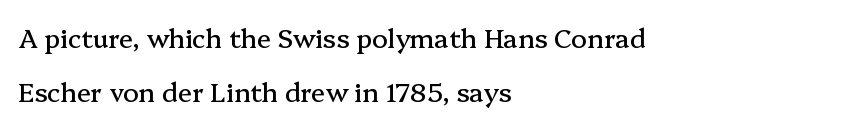
Line starts are locked; line ends wander. Leading: increased. Descenders hang freely into open space. Look at the tracking — it's just the regular setting, nothing added. Ascenders rise straight up at ninety degrees.
